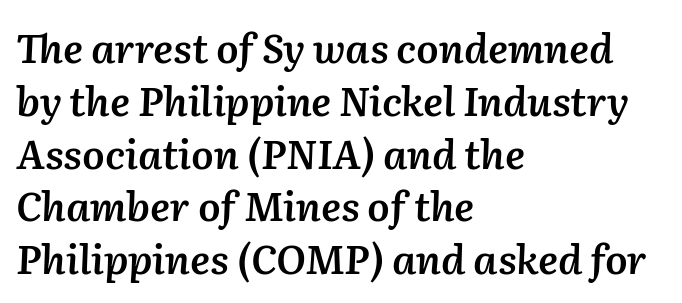
The image shows 40 px semibold type, italic (leaning right); set left-aligned, normal line spacing (1.32x), normal letter spacing, not underlined; medium stroke contrast and a medium x-height.
